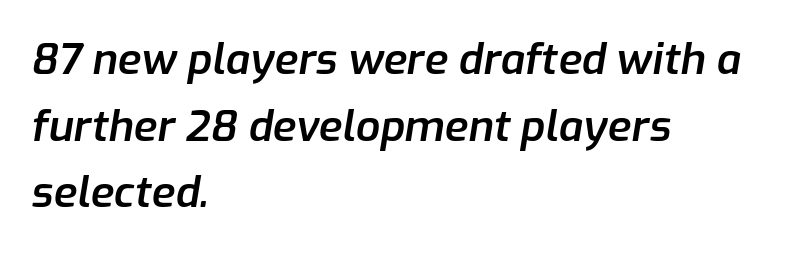
Q: Is the text bold? A: Semi-bold.
Q: Is the text italic (slanted)? A: Yes, it leans right by about 9 degrees.
Q: Is the text underlined? A: No.
Q: How is the paragraph aligned? A: Left-aligned.
Q: Is the spacing between letters normal or unusually wide? A: Normal.
Q: Is the spacing between lines tight, normal or loose? A: Normal.
Q: Width (condensed, normal, or wide)? A: Normal.
Q: Stroke contrast? A: Low.
Q: x-height? A: Medium.
Q: Monospaced? A: No.
